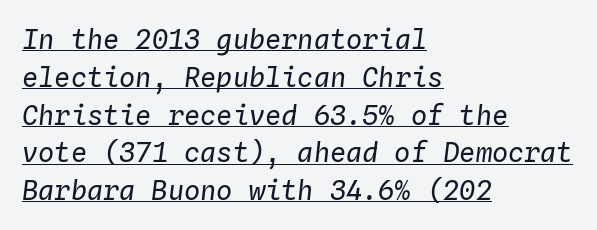
In terms of letterspacing, this is plain default setting. The rendered words wear a rule along their underside. This is oblique type, the kind used for emphasis or titles. These glyphs show unthickened strokes, regular width or finer. The rows are spaced the way most documents space them. Left-aligned paragraph, ragged on the right.
